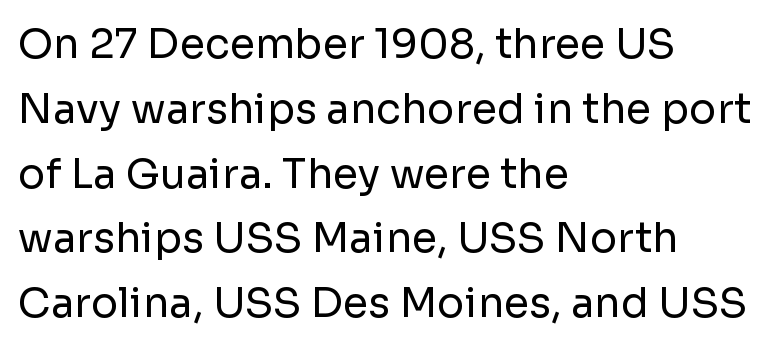
The image shows 41 px regular-weight sans-serif type, upright; set left-aligned, normal line spacing (1.58x), normal letter spacing, not underlined; low stroke contrast and a medium x-height.
